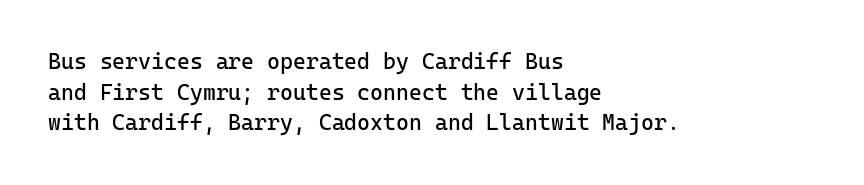
Here the glyphs are tracked normally, forming tight word shapes. This sample keeps an unexceptional amount of space between lines. Every character sits straight up, as roman type does. Each stroke keeps to a modest, everyday thickness or less. This rendering uses left alignment, leaving the right contour irregular. Descenders are the only things crossing below the line.
